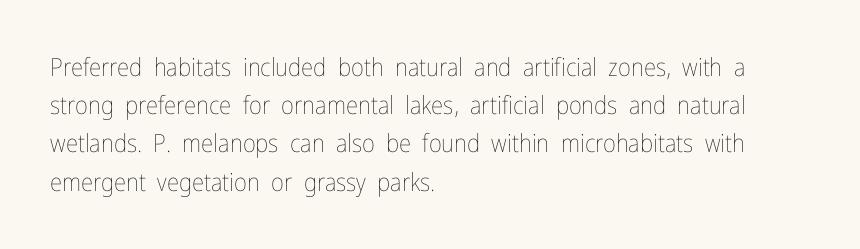
Q: Is the text bold? A: No.
Q: Is the text italic (slanted)? A: No, it is upright.
Q: Is the text underlined? A: No.
Q: How is the paragraph aligned? A: Left-aligned.
Q: Is the spacing between letters normal or unusually wide? A: Normal.
Q: Is the spacing between lines tight, normal or loose? A: Normal.
